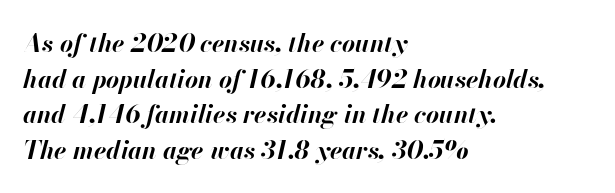
Set as a true bold cut, around the 700 mark. Observe the lean: these are italic letterforms. Summary of vertical rhythm: regular, with standard interline spacing. Rule under the text: the space is simply empty. If you drew a ruler down the left edge, every line would touch it. The rendering keeps characters at their native spacing.
